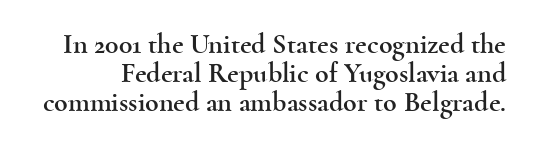
The words here are not underlined. Old-style or modern, the face here clearly has serifs. The axis of the letterforms is exactly vertical. Each letter keeps its own natural width here, so spacing adapts to shape.
